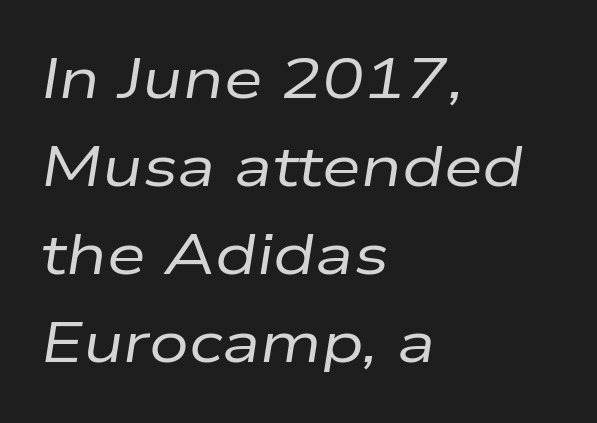
Q: Is the text bold? A: No.
Q: Is the text italic (slanted)? A: Yes, it leans right by about 9 degrees.
Q: Is the text underlined? A: No.
Q: How is the paragraph aligned? A: Left-aligned.
Q: Is the spacing between letters normal or unusually wide? A: Normal.
Q: Is the spacing between lines tight, normal or loose? A: Normal.
Q: Width (condensed, normal, or wide)? A: Wide.
Q: Stroke contrast? A: Low.
Q: x-height? A: Medium.
Q: Monospaced? A: No.
